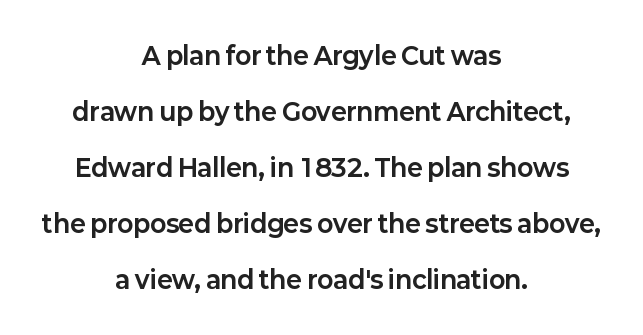
Q: Is the text bold? A: Yes.
Q: Is the text italic (slanted)? A: No, it is upright.
Q: Is the text underlined? A: No.
Q: How is the paragraph aligned? A: Centered.
Q: Is the spacing between letters normal or unusually wide? A: Normal.
Q: Is the spacing between lines tight, normal or loose? A: Loose.
